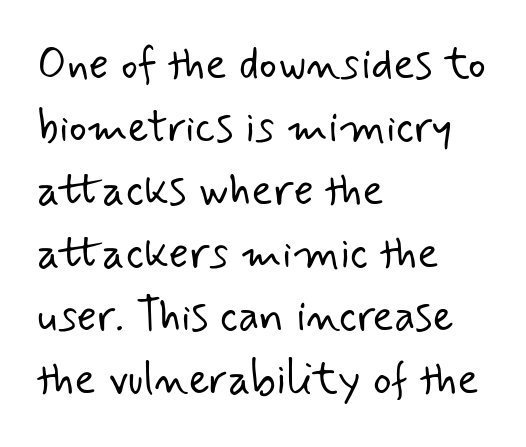
Q: Is the text bold? A: No.
Q: Is the typeface a serif or a sans-serif typeface? A: Sans-serif.
Q: Is the text underlined? A: No.
Q: How is the paragraph aligned? A: Left-aligned.
Q: Is the spacing between letters normal or unusually wide? A: Normal.
Q: Is the spacing between lines tight, normal or loose? A: Normal.
Q: Width (condensed, normal, or wide)? A: Normal.
Q: Stroke contrast? A: Low.
Q: x-height? A: Small.
Q: Monospaced? A: No.
